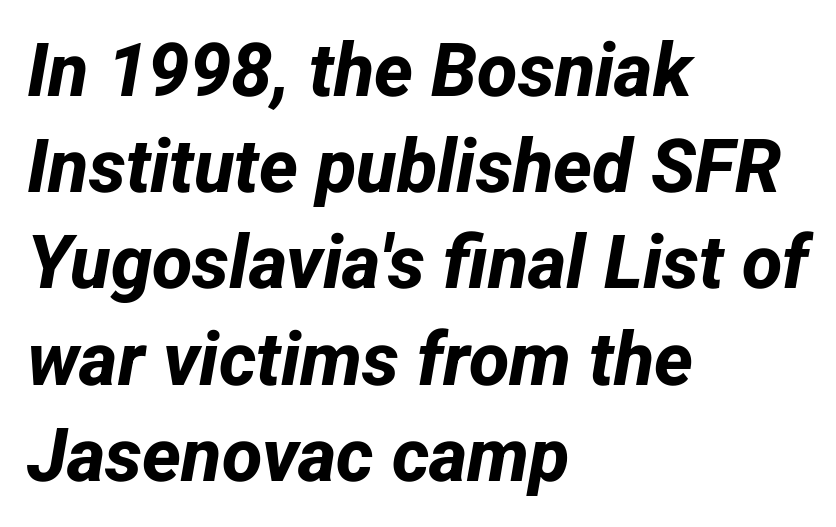
Q: Is the text bold? A: Yes.
Q: Is the typeface a serif or a sans-serif typeface? A: Sans-serif.
Q: Is the text underlined? A: No.
Q: How is the paragraph aligned? A: Left-aligned.
Q: Is the spacing between letters normal or unusually wide? A: Normal.
Q: Is the spacing between lines tight, normal or loose? A: Normal.
Q: Width (condensed, normal, or wide)? A: Normal.
Q: Stroke contrast? A: Low.
Q: x-height? A: Medium.
Q: Monospaced? A: No.
